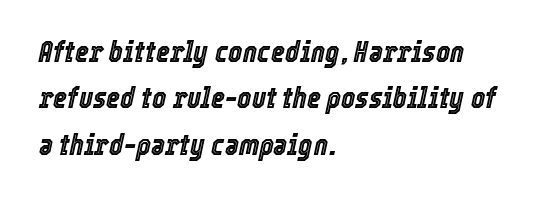
The image shows 30 px condensed type, italic (leaning right); set left-aligned, normal line spacing (1.55x), normal letter spacing, not underlined; a medium x-height.
